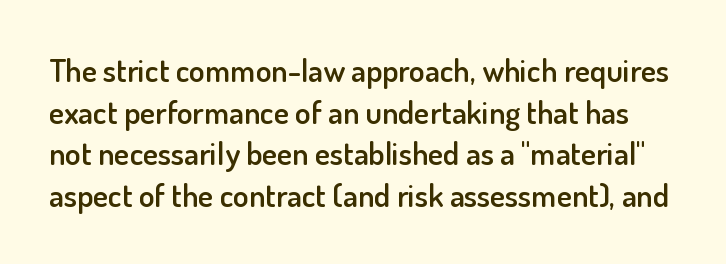
{"serif": "no", "italic": "no", "bold": "semi", "weight": "semibold", "width": "normal", "stroke_contrast": "low", "x_height": "small", "monospaced": "no", "underline": "no", "line_spacing": "normal", "line_spacing_ratio": 1.3, "letter_spacing": "normal", "letter_spacing_em": 0.0, "glyph_px": 32}
